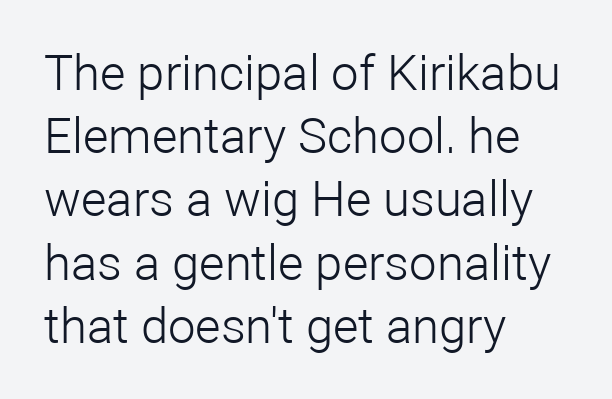
Reading down the column, the eye jumps a familiar distance to each next line. Look at the tracking — it's just the regular setting, nothing added. Horizontally, the lines are justified to the leading edge only. Underlining? Definitely not there. Posture: vertical.
